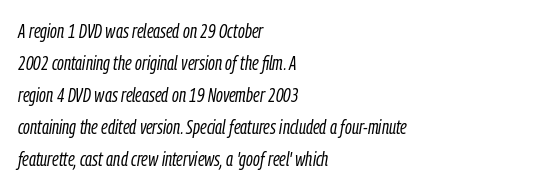
Q: Is the text bold? A: No.
Q: Is the text italic (slanted)? A: Yes, it leans right by about 9 degrees.
Q: Is the text underlined? A: No.
Q: How is the paragraph aligned? A: Left-aligned.
Q: Is the spacing between letters normal or unusually wide? A: Normal.
Q: Is the spacing between lines tight, normal or loose? A: Normal.
